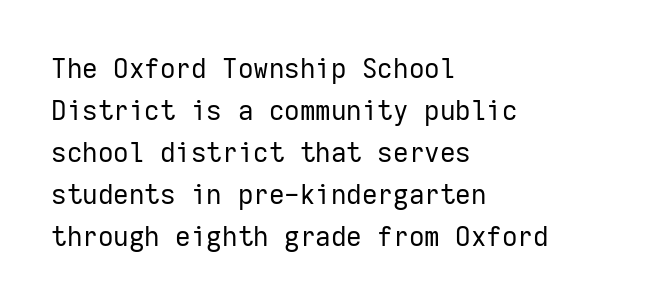
The image shows 27 px text type, upright; set left-aligned, normal line spacing (1.56x), normal letter spacing, not underlined.
